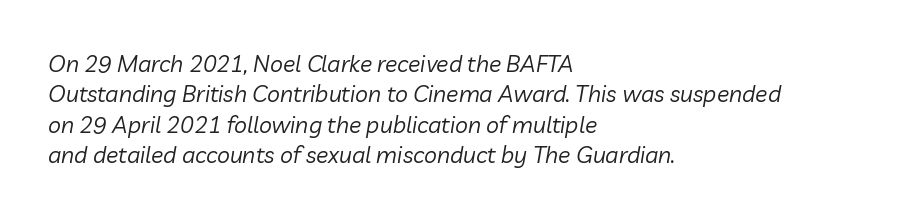
The image shows 23 px text type, italic (leaning right); set left-aligned, normal line spacing (1.32x), normal letter spacing, not underlined.
